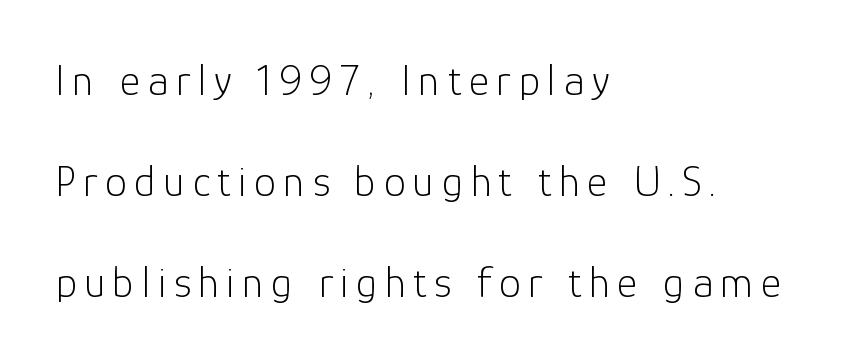
The image shows 44 px light sans-serif type, upright; set left-aligned, loose line spacing (2.29x), not underlined; low stroke contrast and a medium x-height.
